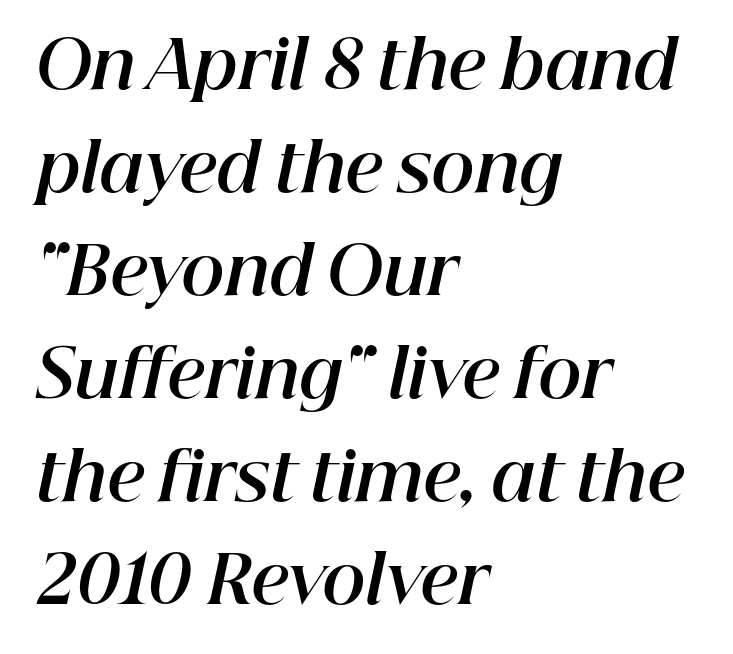
{"italic": "yes", "lean": "right", "slant_degrees": 12, "bold": "yes", "weight": "bold", "width": "normal", "stroke_contrast": "high", "x_height": "medium", "monospaced": "no", "underline": "no", "align": "left", "line_spacing": "normal", "line_spacing_ratio": 1.56, "letter_spacing": "normal", "letter_spacing_em": 0.0, "glyph_px": 66}
